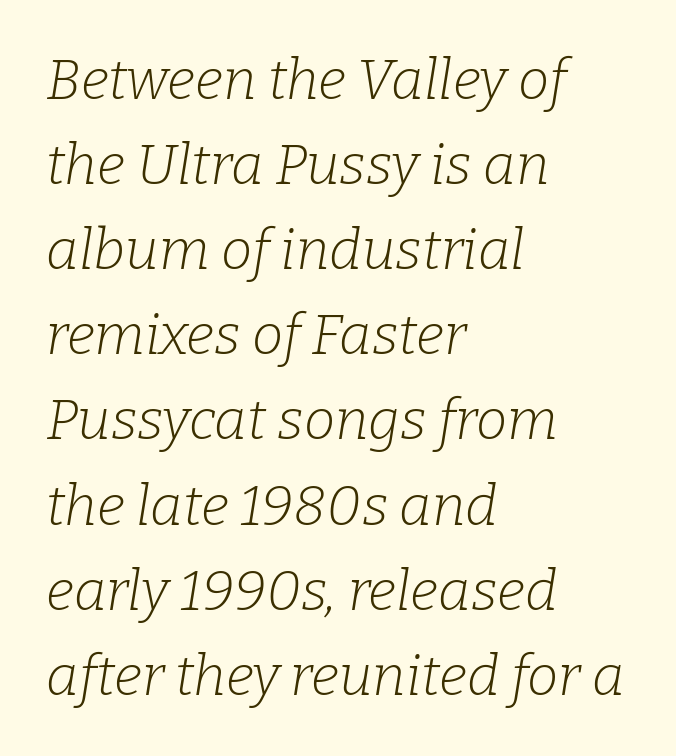
The image shows 56 px light serif type, italic (leaning right); set left-aligned, normal line spacing (1.52x), normal letter spacing, not underlined; low stroke contrast and a medium x-height.
